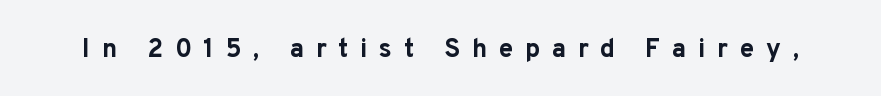
{"italic": "no", "bold": "yes", "underline": "no", "letter_spacing": "wide", "letter_spacing_em": 0.45, "glyph_px": 26}
